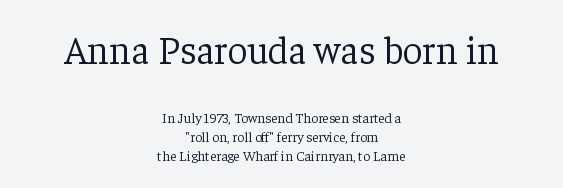
Note the varied advance widths — an 'i' is clearly narrower than an 'm'. Stems here are at most as thick as an everyday book face. The typesetter chose a symmetrical, centered arrangement here. Nope, not italic — everything's standing straight. Regarding serifs, this sample has them. Size hierarchy here favors the leading block over the trailing one.
